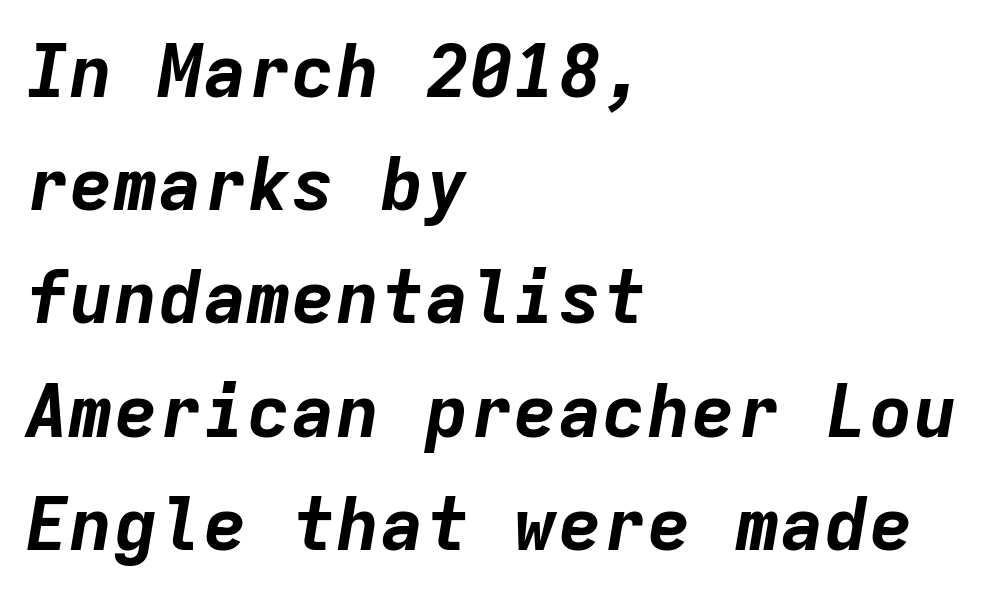
Q: Is the text bold? A: Yes.
Q: Is the text italic (slanted)? A: Yes, it leans right by about 9 degrees.
Q: Is the text underlined? A: No.
Q: How is the paragraph aligned? A: Left-aligned.
Q: Is the spacing between letters normal or unusually wide? A: Normal.
Q: Is the spacing between lines tight, normal or loose? A: Normal.
Q: Width (condensed, normal, or wide)? A: Normal.
Q: Stroke contrast? A: Low.
Q: x-height? A: Medium.
Q: Monospaced? A: Yes.
